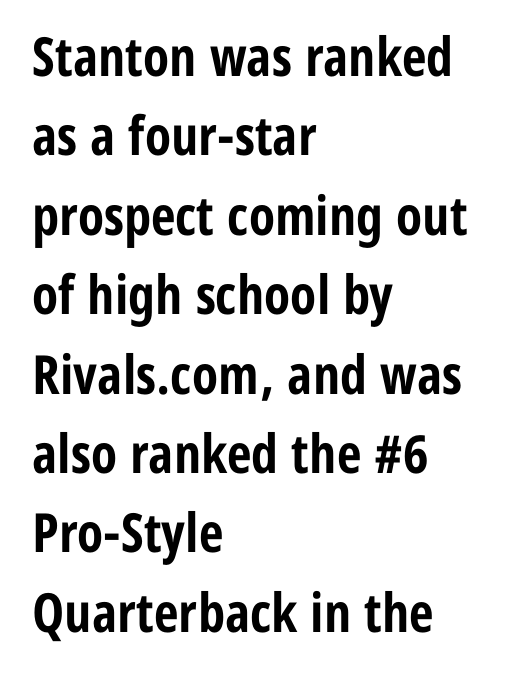
The image shows 54 px bold, condensed sans-serif type, upright; set left-aligned, normal line spacing (1.47x), normal letter spacing, not underlined; low stroke contrast and a medium x-height.
